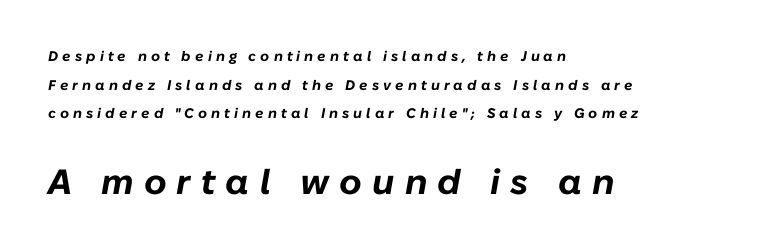
The image shows 35 px bold type, italic (leaning right); set left-aligned, loose line spacing (2.05x), unusually wide letter spacing (+0.29 em), not underlined; the second (bottom) block is 2.5x larger; low stroke contrast and a medium x-height.
